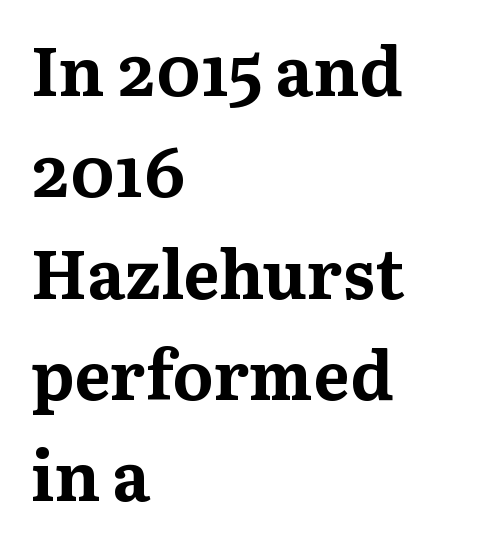
Q: Is the text bold? A: Yes.
Q: Is the text italic (slanted)? A: No, it is upright.
Q: Is the typeface a serif or a sans-serif typeface? A: Serif.
Q: Is the text underlined? A: No.
Q: How is the paragraph aligned? A: Left-aligned.
Q: Is the spacing between letters normal or unusually wide? A: Normal.
Q: Is the spacing between lines tight, normal or loose? A: Normal.
Q: Width (condensed, normal, or wide)? A: Normal.
Q: Stroke contrast? A: Medium.
Q: x-height? A: Medium.
Q: Monospaced? A: No.
